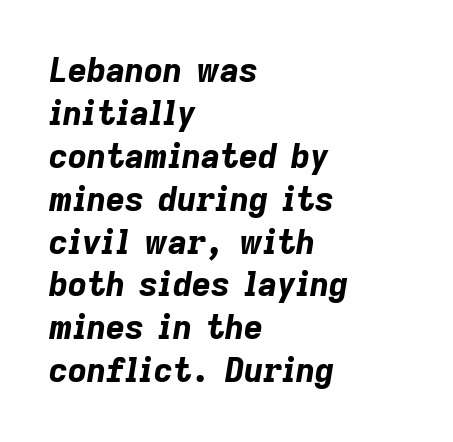
Q: Is the text bold? A: Yes.
Q: Is the text italic (slanted)? A: Yes, it leans right by about 9 degrees.
Q: Is the text underlined? A: No.
Q: How is the paragraph aligned? A: Left-aligned.
Q: Is the spacing between letters normal or unusually wide? A: Normal.
Q: Is the spacing between lines tight, normal or loose? A: Normal.
Q: Width (condensed, normal, or wide)? A: Normal.
Q: Stroke contrast? A: Low.
Q: x-height? A: Medium.
Q: Monospaced? A: No.
